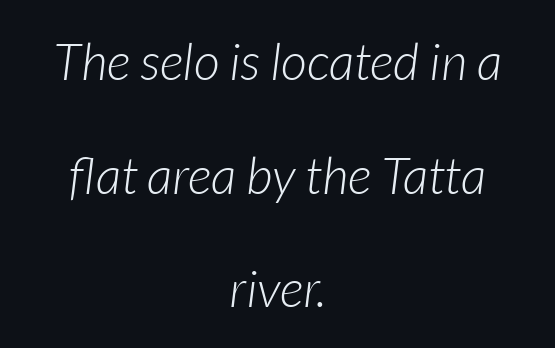
The image shows 51 px light type, italic (leaning right); set centered, loose line spacing (2.23x), normal letter spacing, not underlined; low stroke contrast and a medium x-height.
